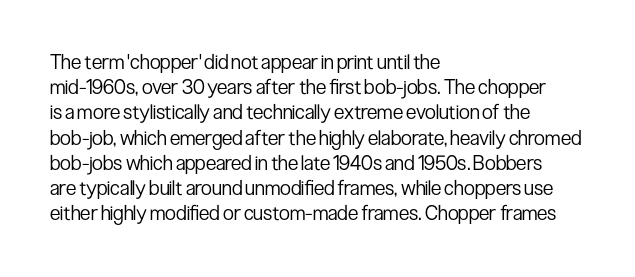
The image shows 20 px text type, upright; set left-aligned, normal line spacing (1.26x), normal letter spacing, not underlined.
